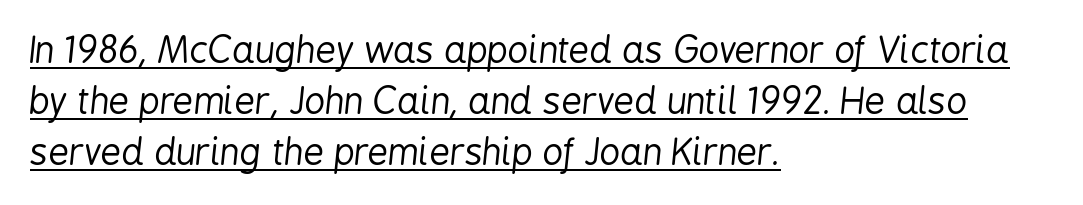
Do the characters align in a grid? No, the font is proportional. Tracking here is standard; glyphs follow each other at the usual distance. Letters have the restrained weight of plain body copy at most. Leading matches the norm, producing a regular column.
